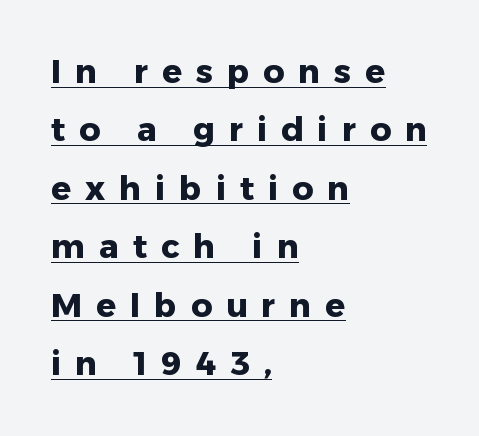
{"serif": "no", "italic": "no", "bold": "yes", "weight": "heavy", "width": "normal", "stroke_contrast": "low", "x_height": "medium", "monospaced": "no", "underline": "yes", "align": "left", "line_spacing_ratio": 1.77, "letter_spacing": "wide", "letter_spacing_em": 0.42, "glyph_px": 33}
